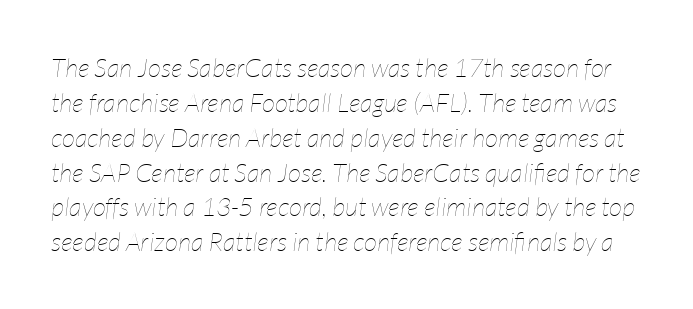
{"italic": "yes", "lean": "right", "slant_degrees": 7, "bold": "no", "underline": "no", "line_spacing": "normal", "line_spacing_ratio": 1.34, "letter_spacing": "normal", "letter_spacing_em": 0.0, "glyph_px": 26}
